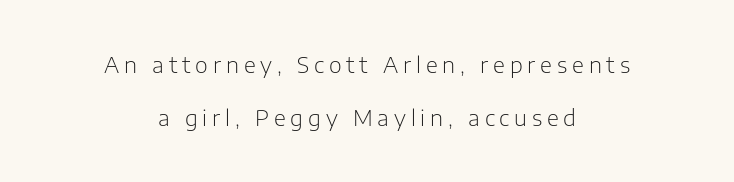
Summary of vertical rhythm: relaxed, with wide interline spacing. These lines are centered, leaving both edges ragged. Nobody drew a line under any word here. Italic: no, the glyphs are upright roman. Each word looks stretched out because of the extra space between its letters. Think standard paragraph weight, or any step lighter than that.
